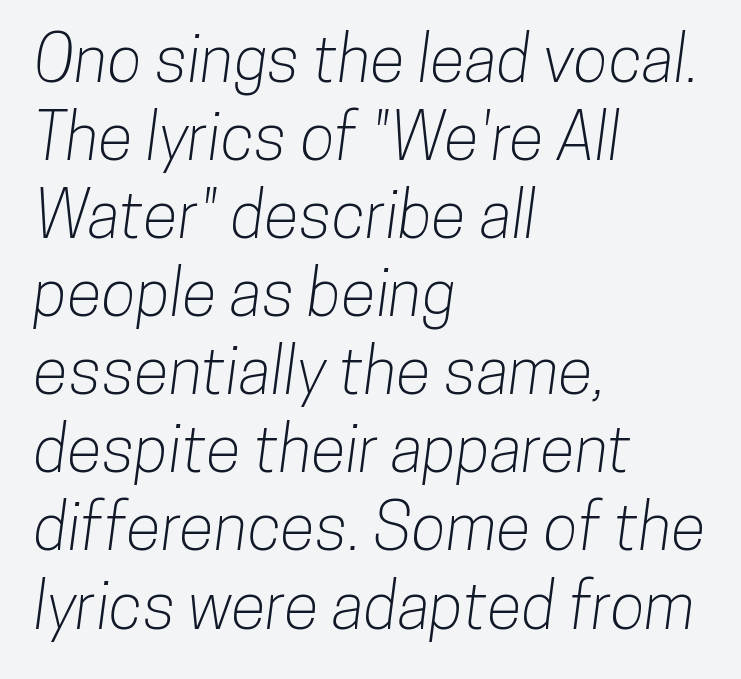
Regarding serifs, this sample does without them. The area under the type is left untouched. Spacing between characters is what you'd get straight out of the box. The lines are quadded left. These lines are rendered in a variable-pitch font.
